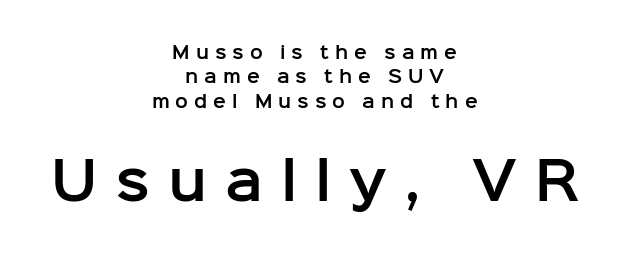
{"serif": "no", "italic": "no", "width": "normal", "stroke_contrast": "low", "x_height": "medium", "monospaced": "no", "underline": "no", "align": "center", "line_spacing": "normal", "line_spacing_ratio": 1.44, "letter_spacing": "wide", "letter_spacing_em": 0.35, "larger_block": "second", "size_ratio": 3.0, "glyph_px": 51}
